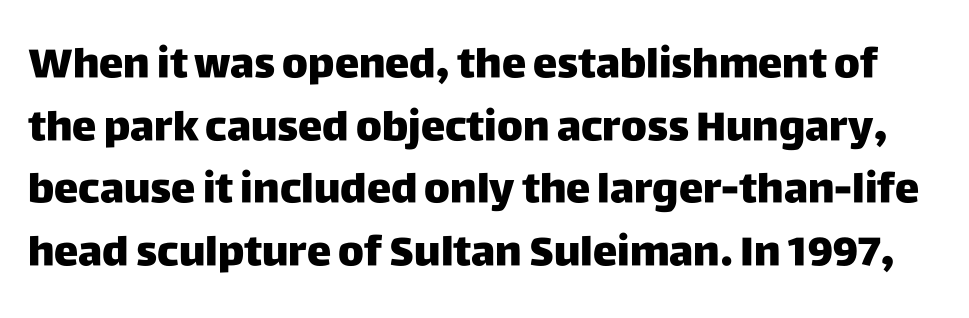
Q: Is the text bold? A: Yes.
Q: Is the text italic (slanted)? A: No, it is upright.
Q: Is the typeface a serif or a sans-serif typeface? A: Sans-serif.
Q: Is the text underlined? A: No.
Q: Is the spacing between letters normal or unusually wide? A: Normal.
Q: Is the spacing between lines tight, normal or loose? A: Normal.
Q: Width (condensed, normal, or wide)? A: Normal.
Q: Stroke contrast? A: Low.
Q: x-height? A: Large.
Q: Monospaced? A: No.
